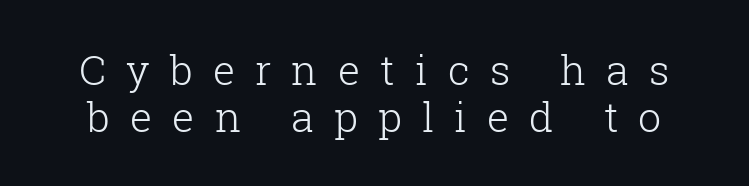
The image shows 41 px light serif type, upright; set tight line spacing (1.14x), unusually wide letter spacing (+0.49 em), not underlined; low stroke contrast and a medium x-height.
